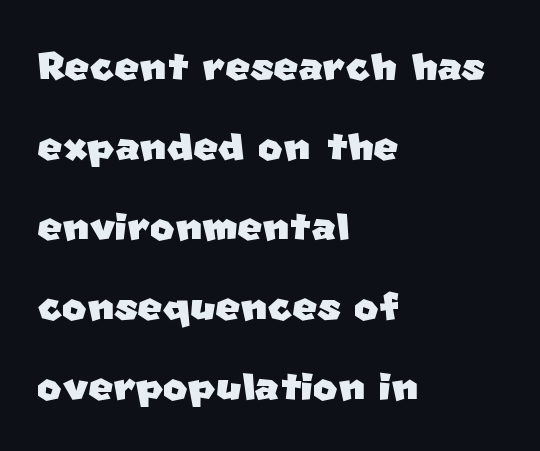
{"serif": "no", "width": "normal", "stroke_contrast": "low", "x_height": "large", "monospaced": "no", "underline": "no", "align": "left", "line_spacing": "normal", "line_spacing_ratio": 1.51, "letter_spacing": "normal", "letter_spacing_em": 0.0, "glyph_px": 53}
